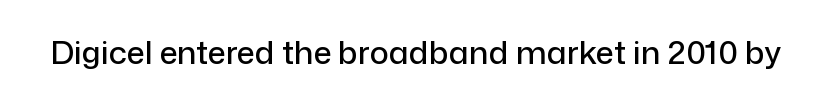
The image shows 32 px sans-serif type, upright; set normal letter spacing, not underlined; low stroke contrast and a medium x-height.
